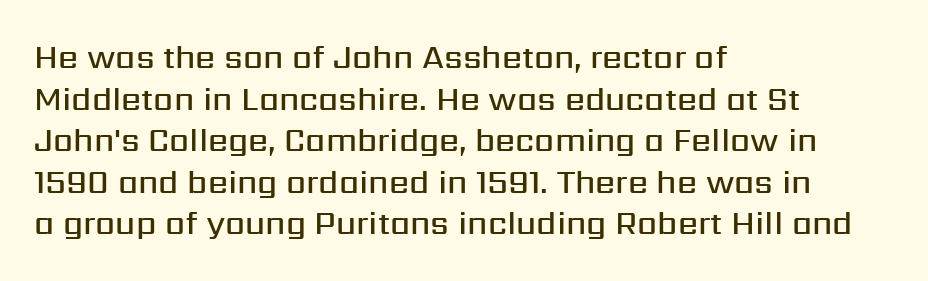
Q: Is the text bold? A: Semi-bold.
Q: Is the text italic (slanted)? A: No, it is upright.
Q: Is the typeface a serif or a sans-serif typeface? A: Sans-serif.
Q: Is the text underlined? A: No.
Q: How is the paragraph aligned? A: Left-aligned.
Q: Is the spacing between letters normal or unusually wide? A: Normal.
Q: Is the spacing between lines tight, normal or loose? A: Normal.
Q: Width (condensed, normal, or wide)? A: Normal.
Q: Stroke contrast? A: Medium.
Q: x-height? A: Medium.
Q: Monospaced? A: No.
